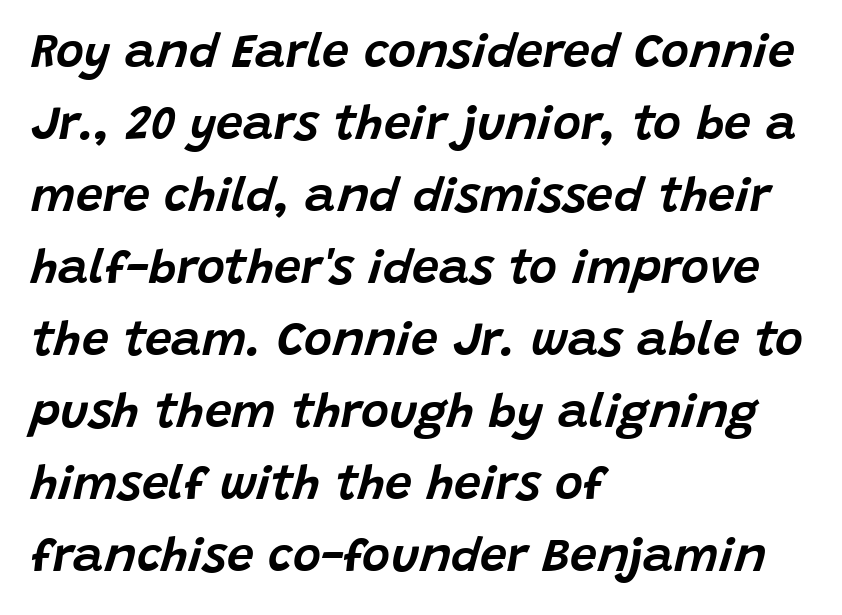
Q: Is the text italic (slanted)? A: Yes, it leans right by about 15 degrees.
Q: Is the text underlined? A: No.
Q: How is the paragraph aligned? A: Left-aligned.
Q: Is the spacing between letters normal or unusually wide? A: Normal.
Q: Is the spacing between lines tight, normal or loose? A: Normal.
Q: Width (condensed, normal, or wide)? A: Normal.
Q: Stroke contrast? A: Low.
Q: x-height? A: Large.
Q: Monospaced? A: No.
